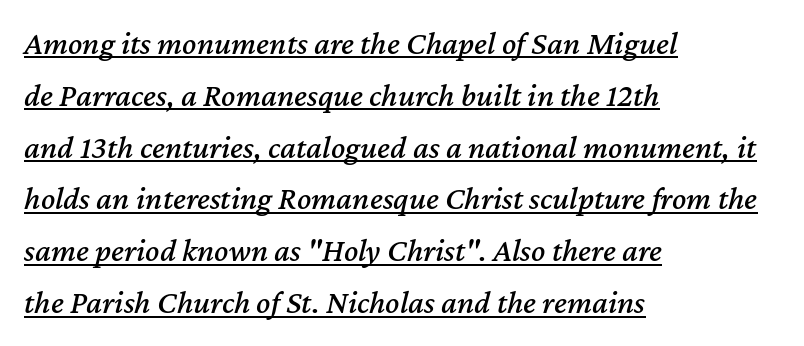
The image shows 33 px text type, italic (leaning right); set left-aligned, normal line spacing (1.57x), normal letter spacing, underlined; medium stroke contrast and a medium x-height.
